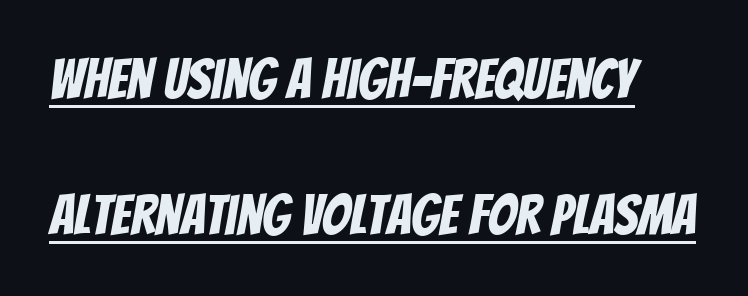
{"serif": "no", "width": "condensed", "stroke_contrast": "low", "x_height": "large", "monospaced": "no", "underline": "yes", "line_spacing": "loose", "line_spacing_ratio": 2.43, "letter_spacing": "normal", "letter_spacing_em": 0.0, "glyph_px": 56}
